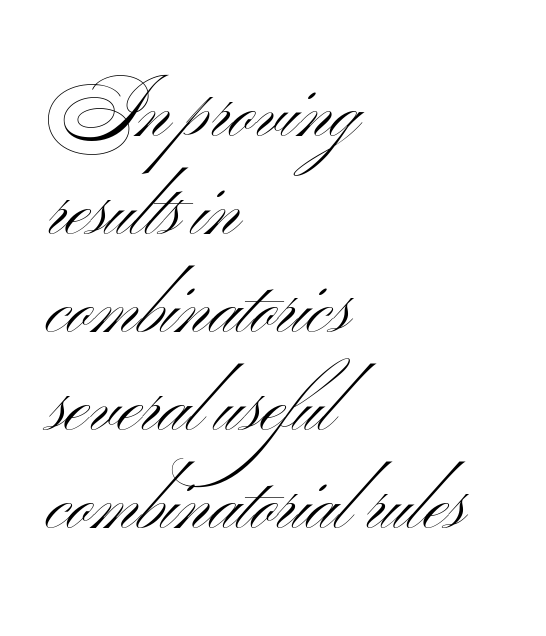
Serif or sans? Sans — the stroke terminals are bare. The letters look calm and open, with moderate or lighter stems. Between one letter and the next there's only the usual sliver of space. Each line starts at the same left margin while the right side varies.
